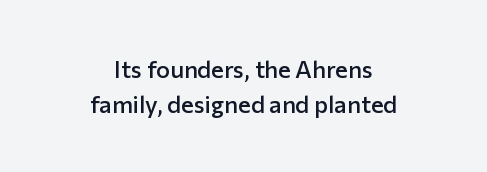
Q: Is the text bold? A: Semi-bold.
Q: Is the text italic (slanted)? A: No, it is upright.
Q: Is the text underlined? A: No.
Q: How is the paragraph aligned? A: Centered.
Q: Is the spacing between letters normal or unusually wide? A: Normal.
Q: Is the spacing between lines tight, normal or loose? A: Normal.
